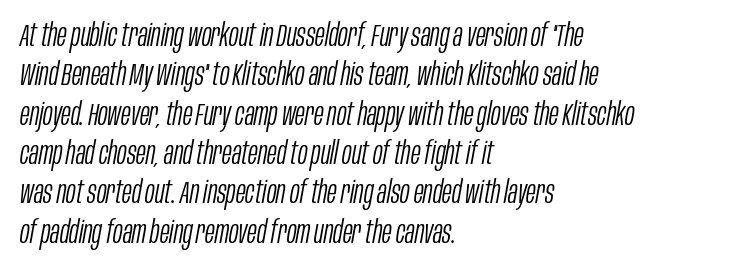
The image shows 32 px light, condensed type, italic (leaning right); set left-aligned, line spacing 1.23x, normal letter spacing, not underlined; low stroke contrast and a large x-height.
